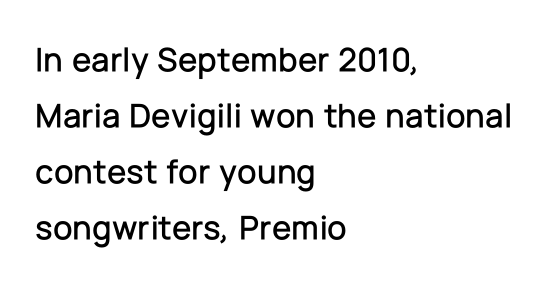
{"serif": "no", "italic": "no", "width": "normal", "stroke_contrast": "low", "x_height": "medium", "monospaced": "no", "underline": "no", "align": "left", "line_spacing": "normal", "line_spacing_ratio": 1.6, "letter_spacing": "normal", "letter_spacing_em": 0.0, "glyph_px": 35}
